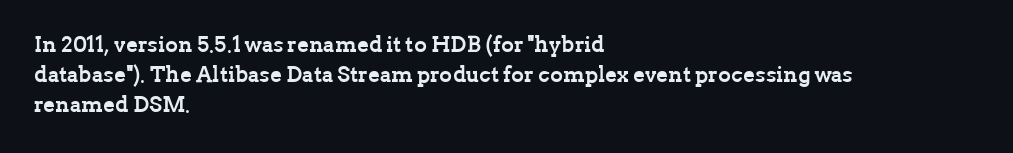
{"italic": "no", "bold": "yes", "underline": "no", "align": "left", "line_spacing": "normal", "line_spacing_ratio": 1.37, "letter_spacing": "normal", "letter_spacing_em": 0.0, "glyph_px": 22}
